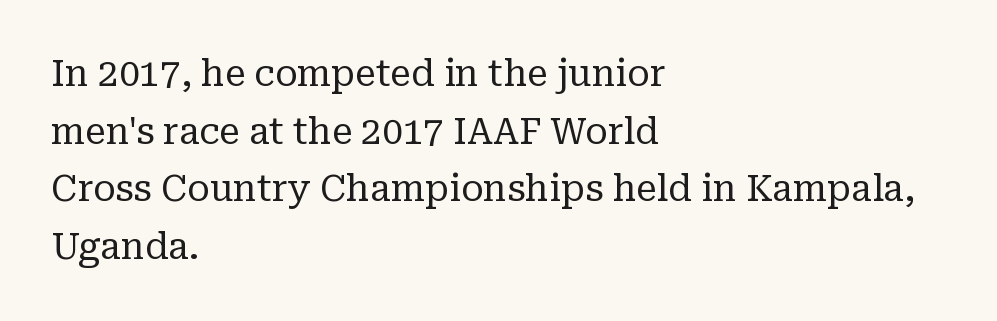
Q: Is the text bold? A: No.
Q: Is the text italic (slanted)? A: No, it is upright.
Q: Is the typeface a serif or a sans-serif typeface? A: Serif.
Q: Is the text underlined? A: No.
Q: How is the paragraph aligned? A: Left-aligned.
Q: Is the spacing between letters normal or unusually wide? A: Normal.
Q: Is the spacing between lines tight, normal or loose? A: Normal.
Q: Width (condensed, normal, or wide)? A: Normal.
Q: Stroke contrast? A: Low.
Q: x-height? A: Medium.
Q: Monospaced? A: No.
